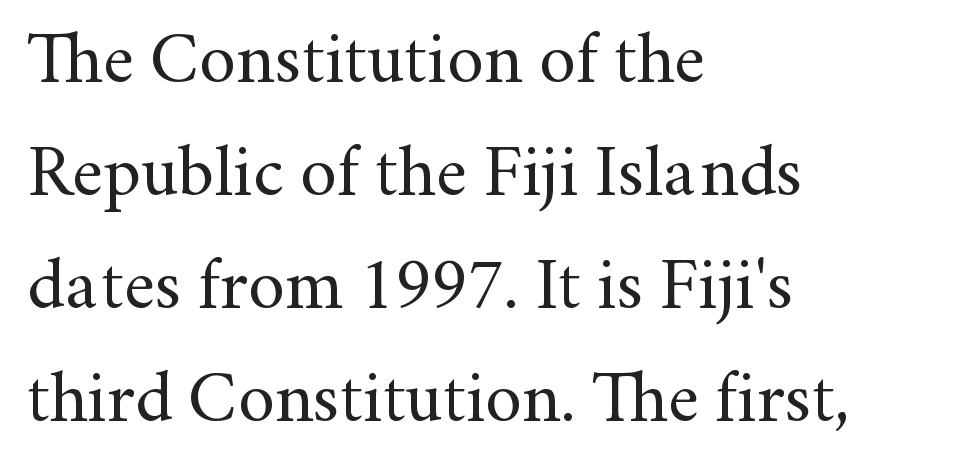
Q: Is the text bold? A: No.
Q: Is the text italic (slanted)? A: No, it is upright.
Q: Is the typeface a serif or a sans-serif typeface? A: Serif.
Q: Is the text underlined? A: No.
Q: How is the paragraph aligned? A: Left-aligned.
Q: Is the spacing between letters normal or unusually wide? A: Normal.
Q: Is the spacing between lines tight, normal or loose? A: Normal.
Q: Width (condensed, normal, or wide)? A: Normal.
Q: Stroke contrast? A: Medium.
Q: x-height? A: Small.
Q: Monospaced? A: No.
